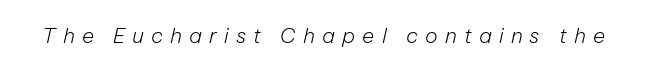
The image shows 21 px text type, italic (leaning right); set unusually wide letter spacing (+0.34 em), not underlined.
